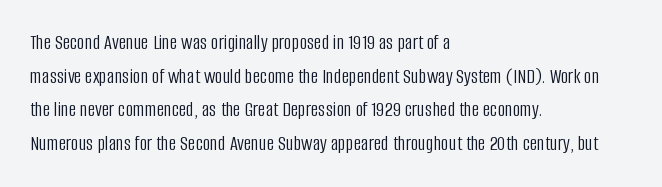
The font's upright variant was chosen for this text. Does the leading feel generous? No, just average. Letters rest on an invisible, unmarked baseline. Heft: none added — not bold. Typeset ragged right — the left edge is the straight one.
